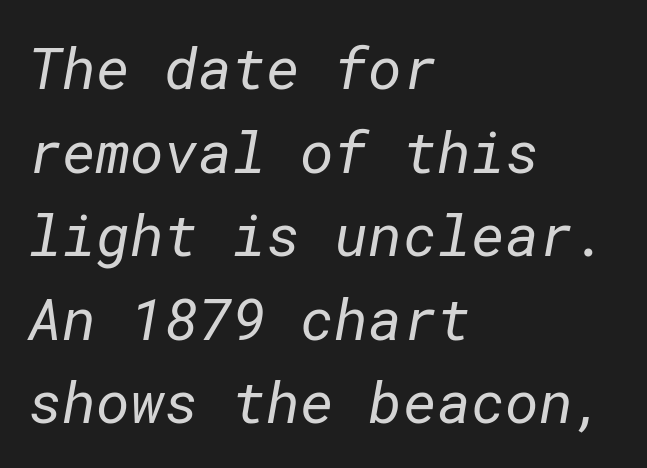
The image shows 58 px regular-weight sans-serif type; set left-aligned, normal line spacing (1.44x), normal letter spacing, not underlined; low stroke contrast and a medium x-height.
